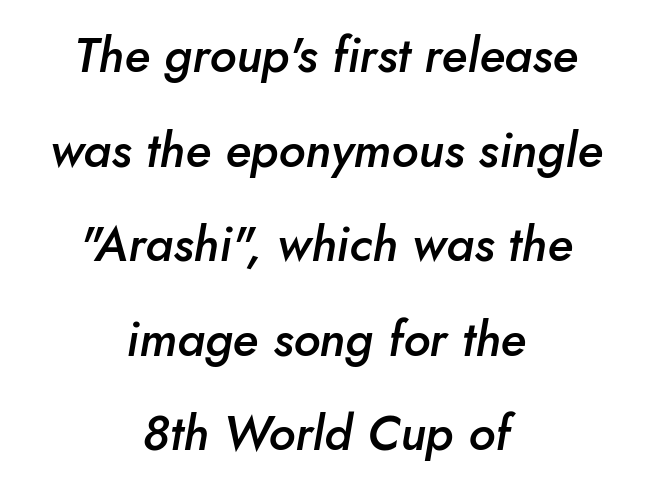
{"italic": "yes", "lean": "right", "slant_degrees": 10, "bold": "semi", "weight": "semibold", "width": "normal", "stroke_contrast": "low", "x_height": "small", "monospaced": "no", "underline": "no", "align": "center", "line_spacing": "loose", "line_spacing_ratio": 1.93, "letter_spacing": "normal", "letter_spacing_em": 0.0, "glyph_px": 49}
